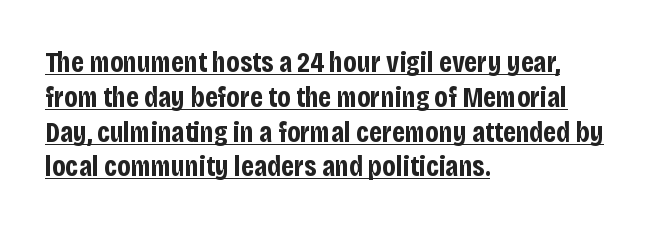
The image shows 29 px bold, condensed sans-serif type, upright; set left-aligned, line spacing 1.2x, normal letter spacing, underlined; low stroke contrast and a large x-height.
